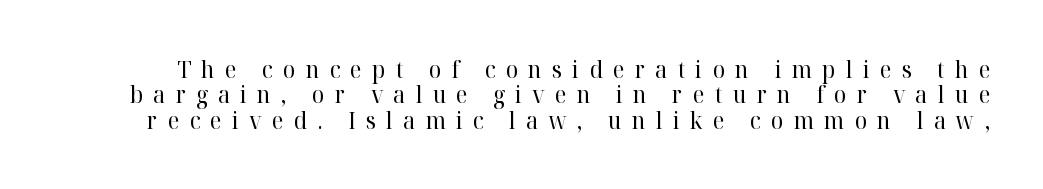
Compared with typical paragraphs, the rows here are closer together. The lettering holds an erect, upright posture throughout. Honestly, the letter spacing is so wide it's the main thing you notice. Is the type heavy? It reads as light-to-regular instead. Descenders are the only things crossing below the line.
